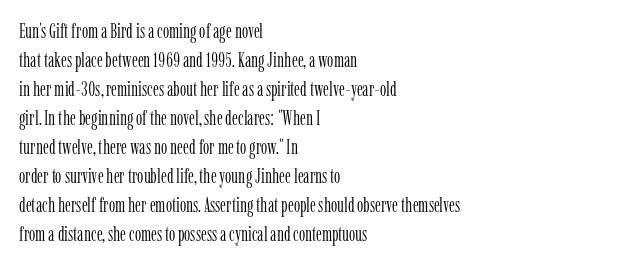
{"italic": "no", "bold": "no", "underline": "no", "align": "left", "line_spacing": "normal", "line_spacing_ratio": 1.45, "letter_spacing": "normal", "letter_spacing_em": 0.0, "glyph_px": 20}
